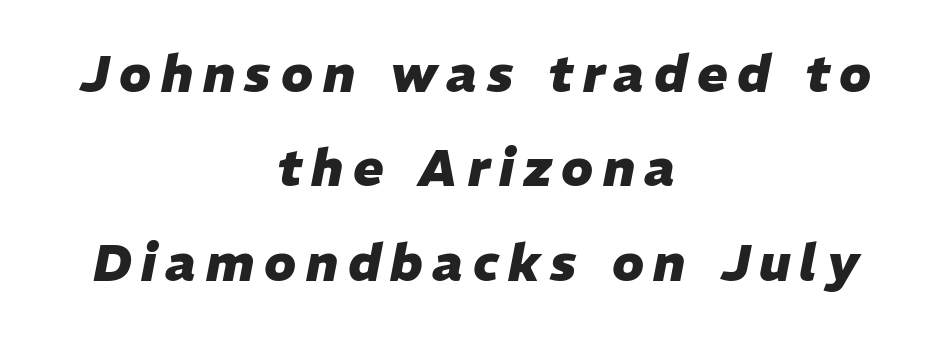
The image shows 51 px heavy type, italic (leaning right); set centered, line spacing 1.85x, not underlined; low stroke contrast and a medium x-height.
